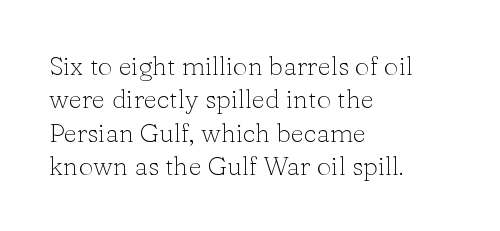
The image shows 26 px text type, upright; set left-aligned, normal line spacing (1.28x), normal letter spacing, not underlined.
